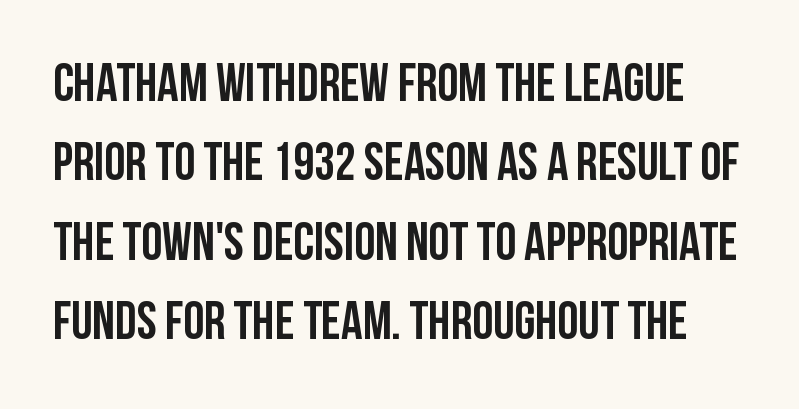
Check the space under the baseline: it is left empty. Varying glyph widths throughout — classic text-font behaviour. Is the letter spacing exaggerated? No — it looks like the ordinary default. Nope, not italic — everything's standing straight.
